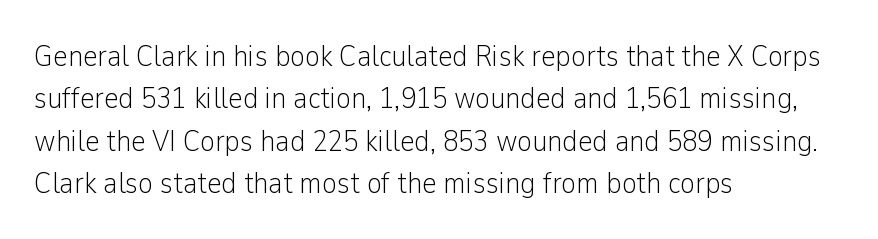
Honestly, there is no underline to notice here at all. Horizontal alignment here is leftward, the default for most running prose. These lines were composed using upright roman letters. This reads as an unemphasized weight, regular at the heaviest. The rendering uses natural spacing where letterforms have individual widths.
